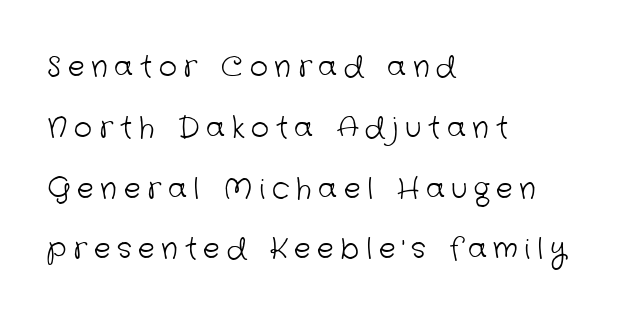
Q: Is the text bold? A: No.
Q: Is the typeface a serif or a sans-serif typeface? A: Sans-serif.
Q: Is the text underlined? A: No.
Q: How is the paragraph aligned? A: Left-aligned.
Q: Is the spacing between letters normal or unusually wide? A: Unusually wide.
Q: Is the spacing between lines tight, normal or loose? A: Loose.
Q: Width (condensed, normal, or wide)? A: Normal.
Q: Stroke contrast? A: Low.
Q: x-height? A: Medium.
Q: Monospaced? A: No.
